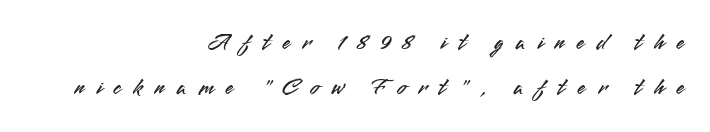
The image shows 24 px text type; set right-aligned, line spacing 1.89x, unusually wide letter spacing (+0.5 em), not underlined.
